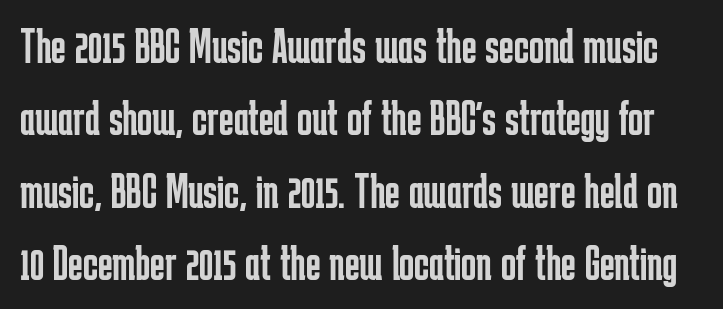
The image shows 50 px regular-weight, condensed sans-serif type, upright; set normal line spacing (1.45x), normal letter spacing, not underlined; low stroke contrast and a medium x-height.
